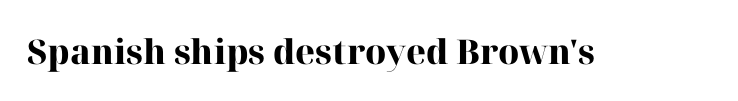
Q: Is the text bold? A: Yes.
Q: Is the text italic (slanted)? A: No, it is upright.
Q: Is the typeface a serif or a sans-serif typeface? A: Serif.
Q: Is the text underlined? A: No.
Q: Is the spacing between letters normal or unusually wide? A: Normal.
Q: Width (condensed, normal, or wide)? A: Normal.
Q: Stroke contrast? A: High.
Q: x-height? A: Medium.
Q: Monospaced? A: No.
